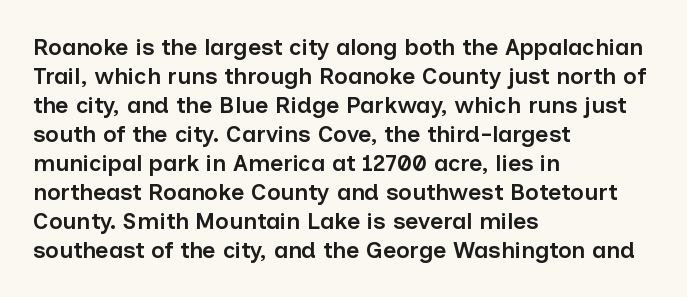
Q: Is the text bold? A: Semi-bold.
Q: Is the text italic (slanted)? A: No, it is upright.
Q: Is the text underlined? A: No.
Q: How is the paragraph aligned? A: Left-aligned.
Q: Is the spacing between letters normal or unusually wide? A: Normal.
Q: Is the spacing between lines tight, normal or loose? A: Normal.
